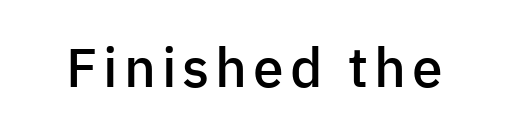
The image shows 55 px semibold sans-serif type, upright; set not underlined; low stroke contrast and a medium x-height.
